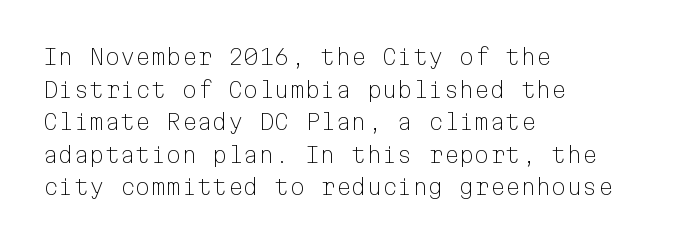
The image shows 22 px text type, upright; set left-aligned, normal line spacing (1.48x), normal letter spacing, not underlined.
